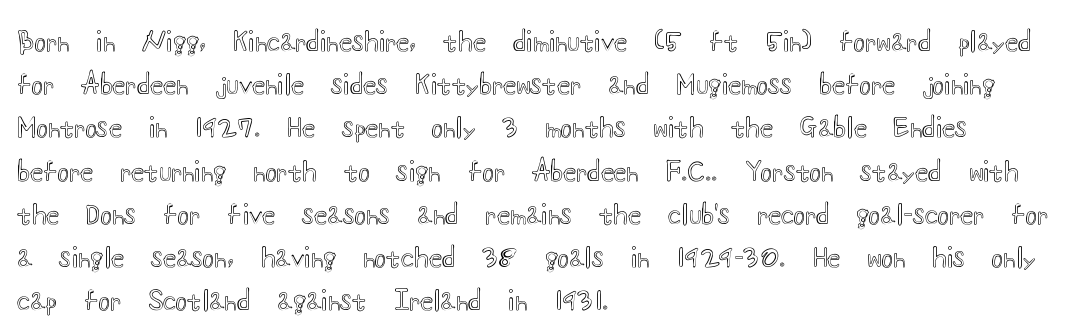
Q: Is the text italic (slanted)? A: No, it is upright.
Q: Is the text underlined? A: No.
Q: How is the paragraph aligned? A: Left-aligned.
Q: Is the spacing between letters normal or unusually wide? A: Normal.
Q: Is the spacing between lines tight, normal or loose? A: Normal.
